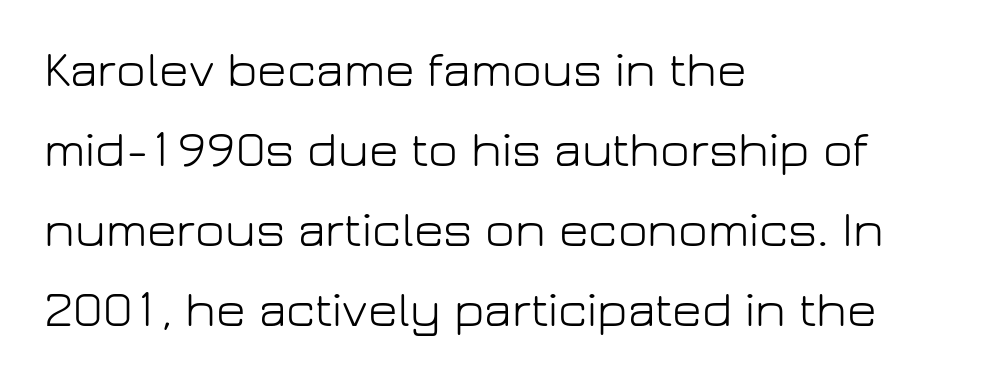
No feet cap the strokes, marking this as sans-serif type. These lines sit exactly where default settings would place them. Compared with typical body copy, the letter spacing here is the same. Do the characters align in a grid? No, the font is proportional. Weight class: somewhere from thin through regular. Notice how the passage keeps a crisp vertical edge on the left only.
